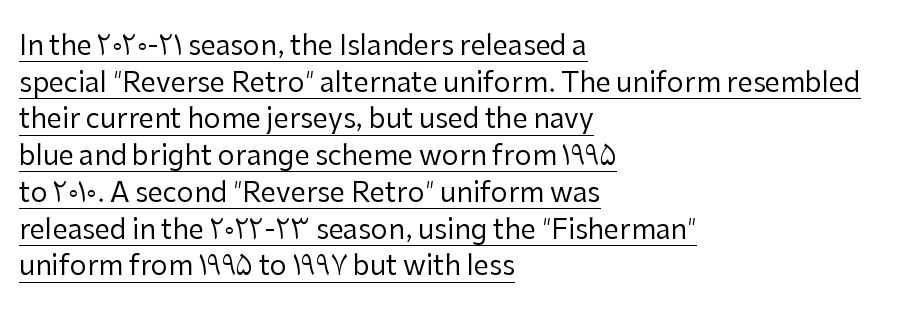
The letters stand straight up with perfectly vertical stems. Does a line run under the words? Yes, clearly. These lines are set flush left with a ragged right edge. Short note: letters normally spaced. Honestly, the row spacing looks completely unremarkable. Weight: not bold — regular or lighter.
